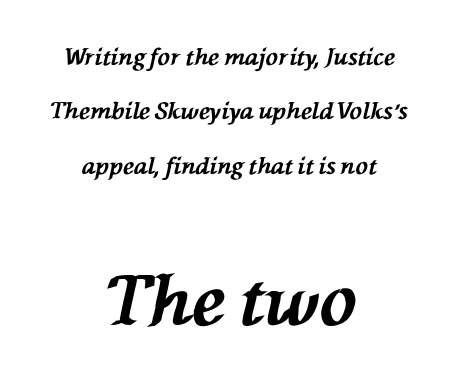
Q: Is the text bold? A: Yes.
Q: Is the text italic (slanted)? A: Yes, it leans left by about 76 degrees.
Q: Is the text underlined? A: No.
Q: How is the paragraph aligned? A: Centered.
Q: Is the spacing between letters normal or unusually wide? A: Normal.
Q: Is the spacing between lines tight, normal or loose? A: Loose.
Q: Which block of text is set in a larger size, the first (top) or the second (bottom)? A: The second (bottom) one.
Q: Width (condensed, normal, or wide)? A: Normal.
Q: Stroke contrast? A: Medium.
Q: x-height? A: Medium.
Q: Monospaced? A: No.
